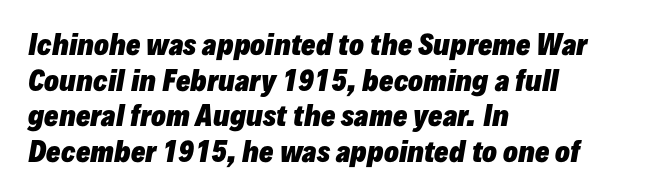
Q: Is the text bold? A: Yes.
Q: Is the text italic (slanted)? A: Yes, it leans right by about 10 degrees.
Q: Is the text underlined? A: No.
Q: How is the paragraph aligned? A: Left-aligned.
Q: Is the spacing between letters normal or unusually wide? A: Normal.
Q: Is the spacing between lines tight, normal or loose? A: Normal.
